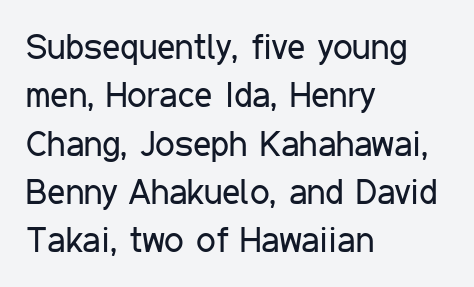
Looks like regular typesetting: each glyph gets only the width it needs. A typesetter would label this face a sans. This rendering features lettering with no underline. Honestly, the letter spacing is just normal — you wouldn't notice it. Stroke thickness stays within the range of a standard reading face or lighter. In terms of leading, this rendering sits right in the middle.
